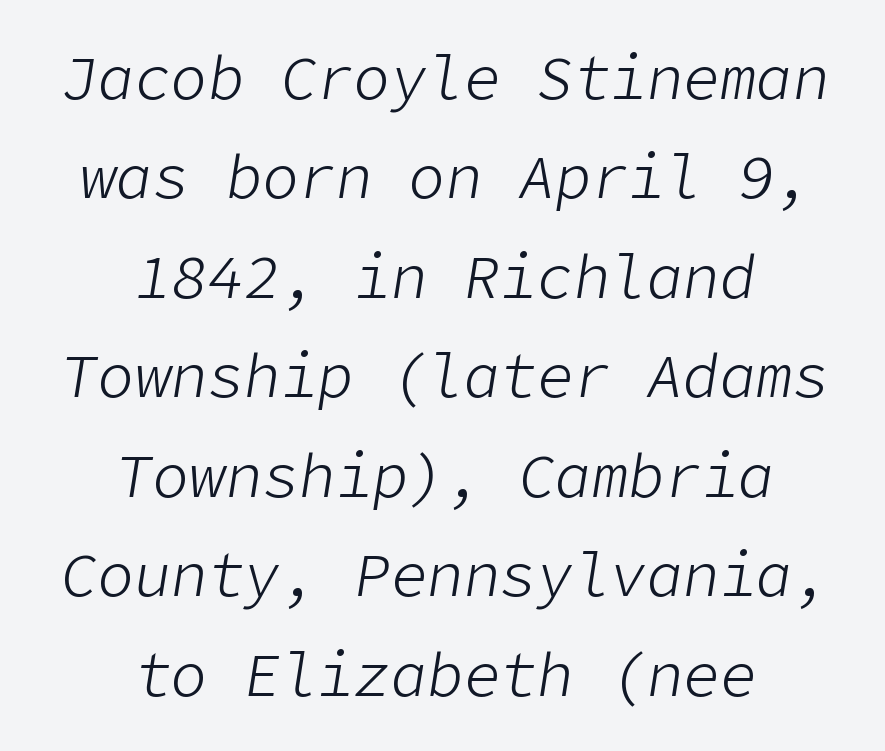
Unmarked baselines from the first word to the last. Weight: regular or lighter. Is the type slanted? Yes — the strokes lean at a clear angle. Centered paragraph, ragged on both sides. The line texture is even and compact thanks to regular tracking. Normally led — the rows are evenly, conventionally spaced.
